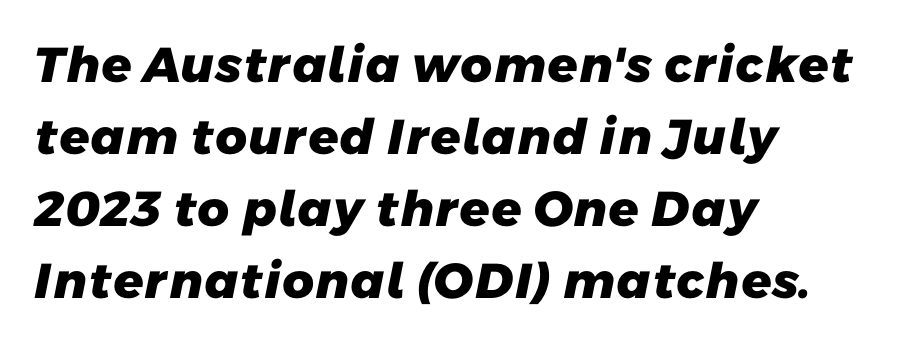
{"serif": "no", "bold": "yes", "weight": "heavy", "width": "normal", "stroke_contrast": "low", "x_height": "medium", "monospaced": "no", "underline": "no", "align": "left", "line_spacing": "normal", "line_spacing_ratio": 1.47, "letter_spacing": "normal", "letter_spacing_em": 0.0, "glyph_px": 49}
